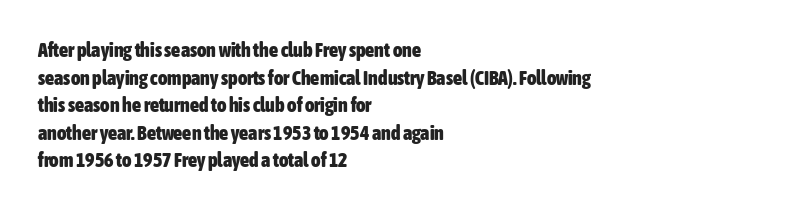
The image shows 20 px bold type, upright; set left-aligned, normal line spacing (1.38x), normal letter spacing, not underlined.
